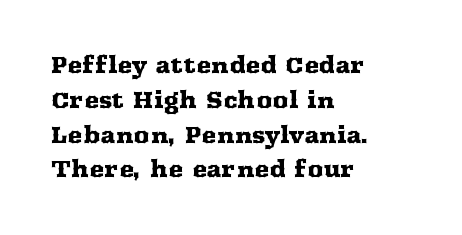
The letters stand straight up with perfectly vertical stems. The strip under each line holds only bare page. Each new line begins a customary step beneath the previous one. Inter-character spacing is left at the font's built-in metrics. The paragraph shown leans on its left margin.
